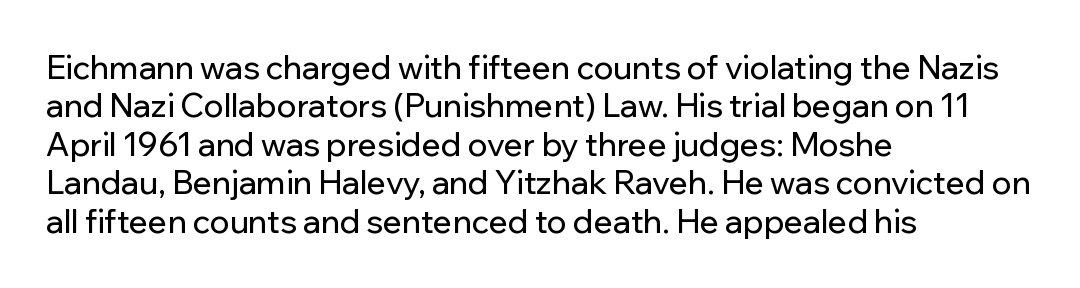
Q: Is the text italic (slanted)? A: No, it is upright.
Q: Is the typeface a serif or a sans-serif typeface? A: Sans-serif.
Q: Is the text underlined? A: No.
Q: How is the paragraph aligned? A: Left-aligned.
Q: Is the spacing between letters normal or unusually wide? A: Normal.
Q: Width (condensed, normal, or wide)? A: Normal.
Q: Stroke contrast? A: Low.
Q: x-height? A: Medium.
Q: Monospaced? A: No.
